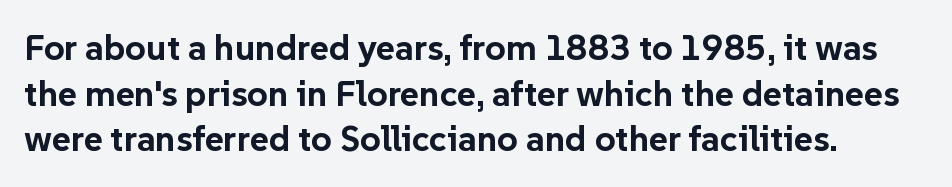
The image shows 36 px bold sans-serif type, upright; set normal line spacing (1.27x), normal letter spacing, not underlined; low stroke contrast and a medium x-height.
